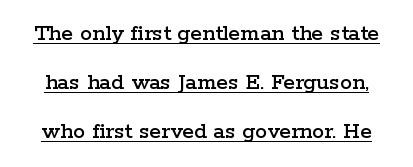
{"italic": "no", "underline": "yes", "line_spacing": "loose", "line_spacing_ratio": 2.05, "letter_spacing": "normal", "letter_spacing_em": 0.0, "glyph_px": 24}
